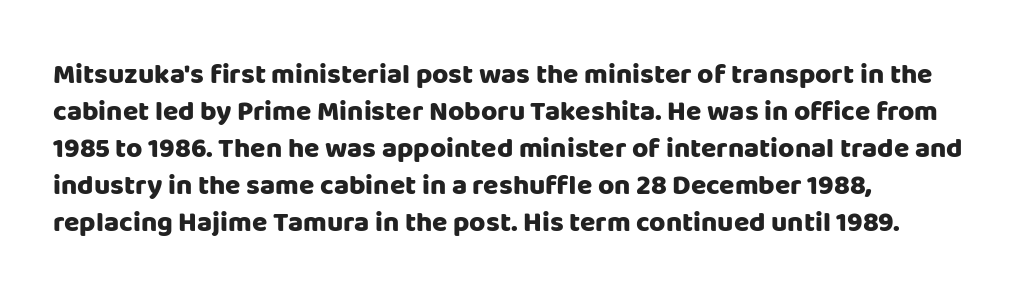
A typesetter would call this proportional, since set widths differ per character. Note: no serifs on the glyphs. This sample is left-justified, so line endings fall wherever the words run out. Underline: absent.
